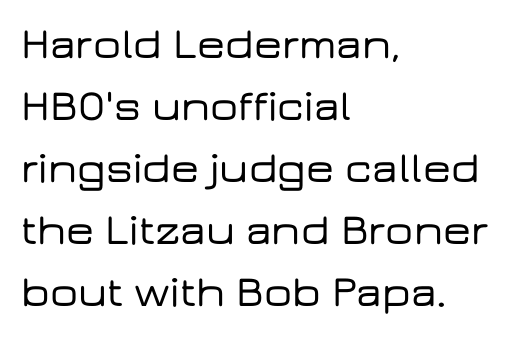
Q: Is the text italic (slanted)? A: No, it is upright.
Q: Is the typeface a serif or a sans-serif typeface? A: Sans-serif.
Q: Is the text underlined? A: No.
Q: How is the paragraph aligned? A: Left-aligned.
Q: Is the spacing between letters normal or unusually wide? A: Normal.
Q: Is the spacing between lines tight, normal or loose? A: Normal.
Q: Width (condensed, normal, or wide)? A: Wide.
Q: Stroke contrast? A: Low.
Q: x-height? A: Medium.
Q: Monospaced? A: No.
